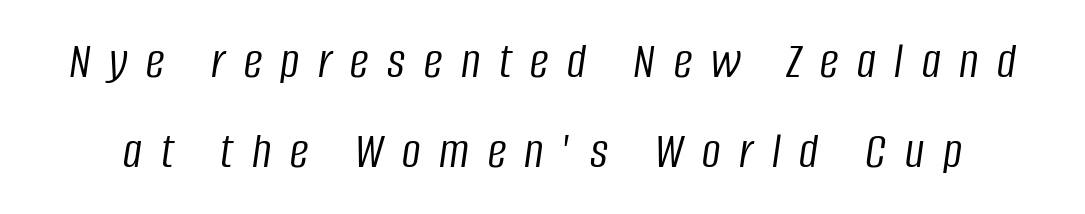
{"italic": "yes", "lean": "right", "slant_degrees": 8, "bold": "no", "weight": "light", "width": "condensed", "stroke_contrast": "low", "x_height": "large", "monospaced": "no", "underline": "no", "line_spacing_ratio": 1.74, "letter_spacing": "wide", "letter_spacing_em": 0.36, "glyph_px": 52}
